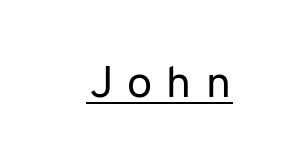
Q: Is the text bold? A: No.
Q: Is the text italic (slanted)? A: No, it is upright.
Q: Is the typeface a serif or a sans-serif typeface? A: Sans-serif.
Q: Is the text underlined? A: Yes.
Q: Is the spacing between letters normal or unusually wide? A: Unusually wide.
Q: Width (condensed, normal, or wide)? A: Normal.
Q: Stroke contrast? A: Low.
Q: x-height? A: Medium.
Q: Monospaced? A: Yes.
